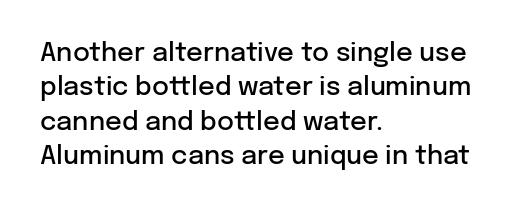
Q: Is the text bold? A: Semi-bold.
Q: Is the text italic (slanted)? A: No, it is upright.
Q: Is the text underlined? A: No.
Q: How is the paragraph aligned? A: Left-aligned.
Q: Is the spacing between letters normal or unusually wide? A: Normal.
Q: Is the spacing between lines tight, normal or loose? A: Normal.
